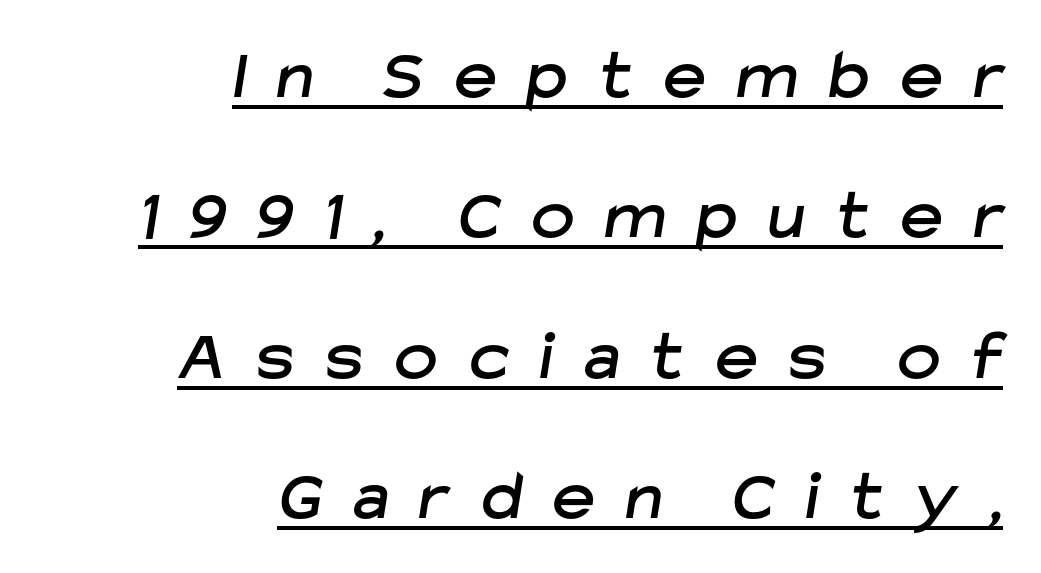
The image shows 72 px sans-serif type; set right-aligned, loose line spacing (1.95x), unusually wide letter spacing (+0.44 em), underlined; low stroke contrast and a medium x-height.
